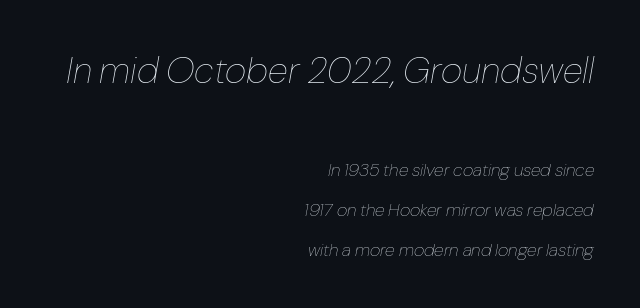
{"italic": "yes", "lean": "right", "slant_degrees": 10, "bold": "no", "weight": "thin", "width": "normal", "stroke_contrast": "low", "x_height": "medium", "monospaced": "no", "underline": "no", "align": "right", "line_spacing": "loose", "line_spacing_ratio": 2.22, "letter_spacing": "normal", "letter_spacing_em": 0.0, "larger_block": "first", "size_ratio": 2.06, "glyph_px": 37}
